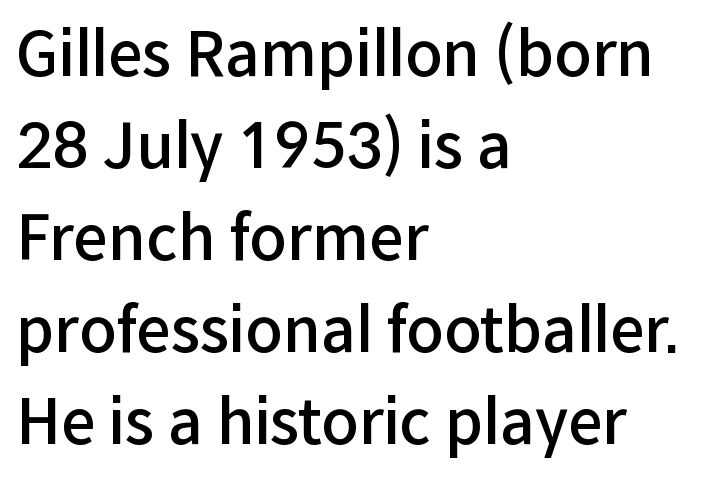
Each glyph is drawn with semibold strokes, heavier than normal yet not fully bold. A normal amount of white space separates one row of letters from the next. In terms of posture, this sample is upright. Think of a printed novel: that variable character pitch is what you see here. Nope, no serifs anywhere on these letters. The space beneath each line is pristine and unruled.
